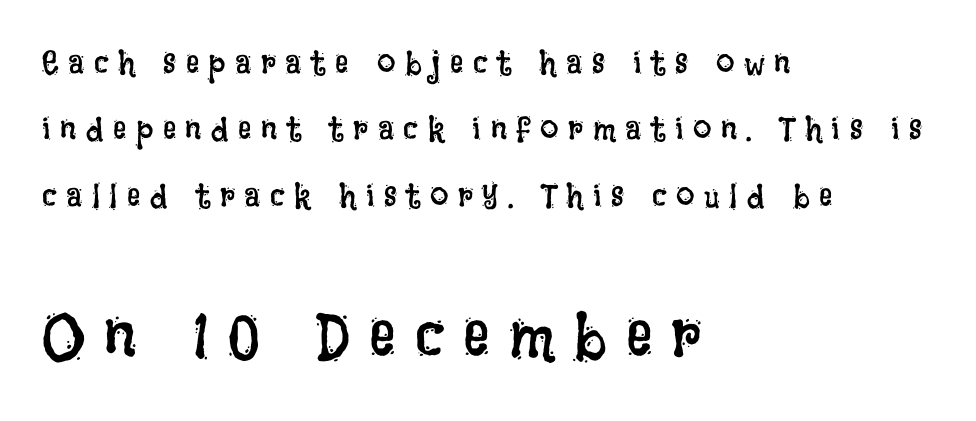
Q: Is the text bold? A: No.
Q: Is the text italic (slanted)? A: No, it is upright.
Q: Is the text underlined? A: No.
Q: How is the paragraph aligned? A: Left-aligned.
Q: Is the spacing between letters normal or unusually wide? A: Unusually wide.
Q: Is the spacing between lines tight, normal or loose? A: Loose.
Q: Which block of text is set in a larger size, the first (top) or the second (bottom)? A: The second (bottom) one.
Q: Width (condensed, normal, or wide)? A: Condensed.
Q: Stroke contrast? A: Low.
Q: x-height? A: Large.
Q: Monospaced? A: No.
